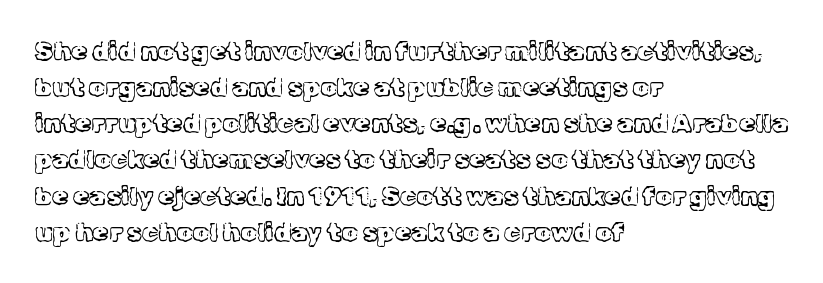
Q: Is the text bold? A: No.
Q: Is the text italic (slanted)? A: No, it is upright.
Q: Is the text underlined? A: No.
Q: How is the paragraph aligned? A: Left-aligned.
Q: Is the spacing between letters normal or unusually wide? A: Normal.
Q: Is the spacing between lines tight, normal or loose? A: Normal.
